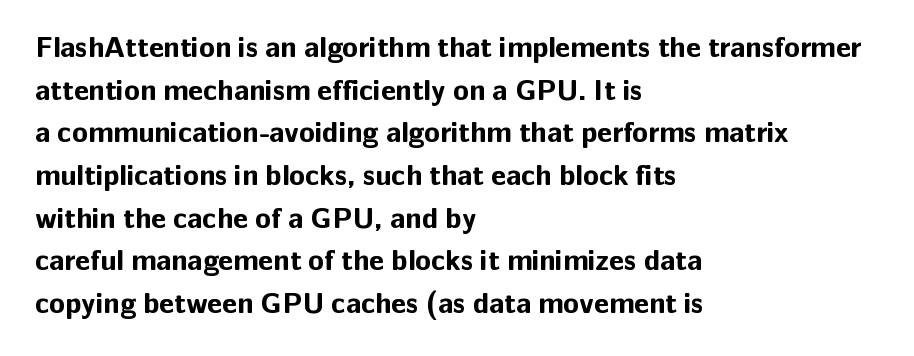
The image shows 29 px bold sans-serif type, upright; set left-aligned, normal line spacing (1.47x), normal letter spacing, not underlined; low stroke contrast and a medium x-height.
